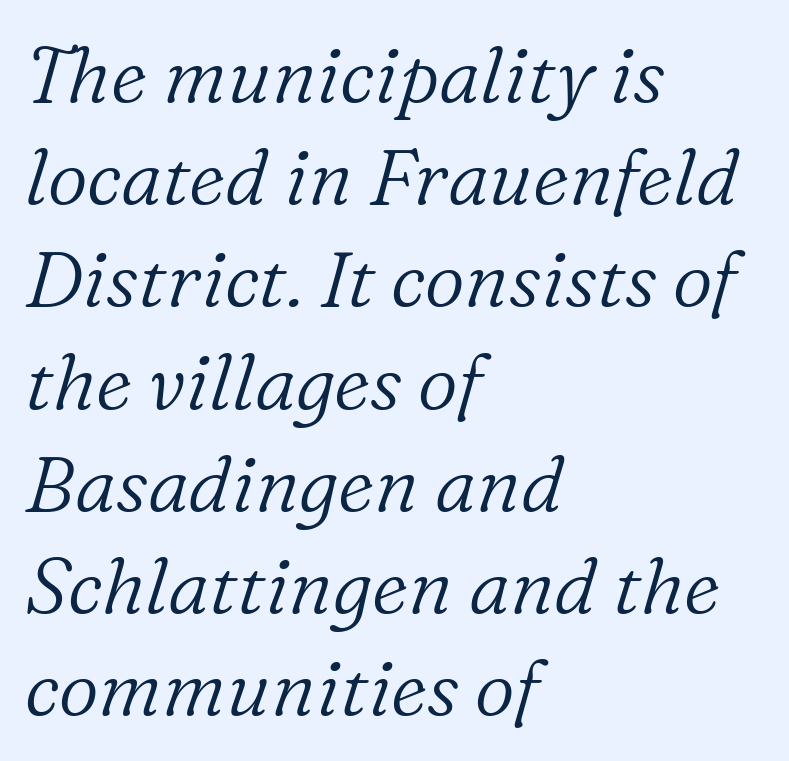
These lines are set flush left with a ragged right edge. These lines are rendered in a variable-pitch font. It's the slanting kind of type. Letters rest on an invisible, unmarked baseline. The letters sit at their default tracking, neither squeezed nor spread. This sample keeps an unexceptional amount of space between lines.
